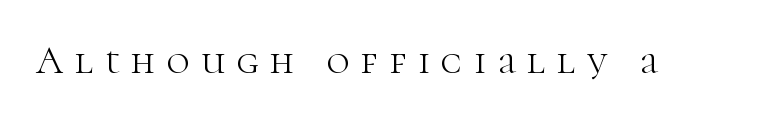
Q: Is the text bold? A: No.
Q: Is the text italic (slanted)? A: No, it is upright.
Q: Is the typeface a serif or a sans-serif typeface? A: Serif.
Q: Is the text underlined? A: No.
Q: Is the spacing between letters normal or unusually wide? A: Unusually wide.
Q: Width (condensed, normal, or wide)? A: Normal.
Q: Stroke contrast? A: High.
Q: x-height? A: Medium.
Q: Monospaced? A: No.
